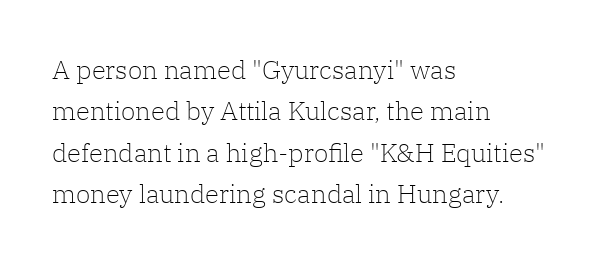
Q: Is the text bold? A: No.
Q: Is the text italic (slanted)? A: No, it is upright.
Q: Is the text underlined? A: No.
Q: How is the paragraph aligned? A: Left-aligned.
Q: Is the spacing between letters normal or unusually wide? A: Normal.
Q: Is the spacing between lines tight, normal or loose? A: Normal.
